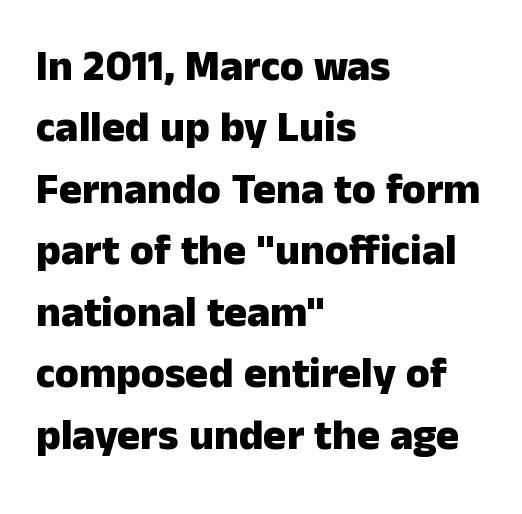
Vertical spacing — default. Chunky letters — that's bold for sure. Grotesque or geometric, the face here clearly has no serifs. Glance below the letters and you will spot only blank space. Every character sits straight up, as roman type does.
